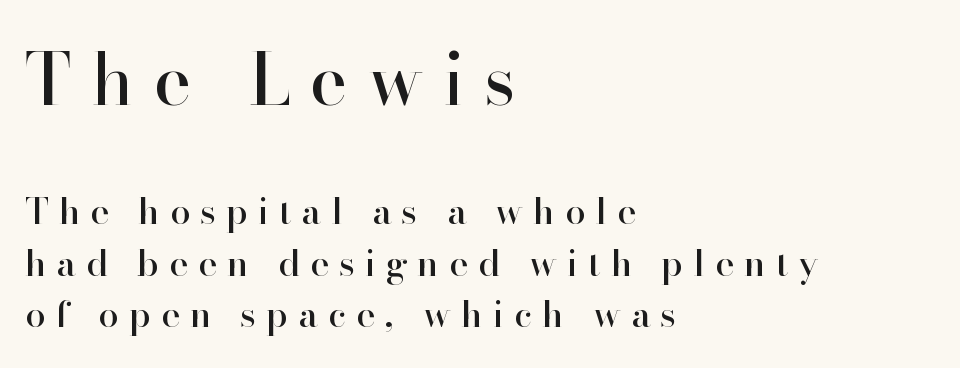
{"serif": "yes", "italic": "no", "width": "normal", "stroke_contrast": "high", "x_height": "small", "monospaced": "no", "underline": "no", "align": "left", "line_spacing": "normal", "line_spacing_ratio": 1.43, "letter_spacing": "wide", "letter_spacing_em": 0.28, "larger_block": "first", "size_ratio": 1.97, "glyph_px": 71}
